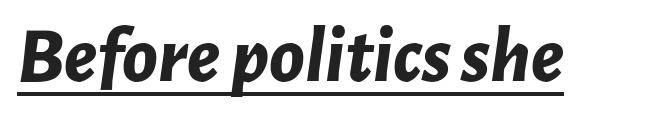
Q: Is the text bold? A: Yes.
Q: Is the text italic (slanted)? A: Yes, it leans right by about 7 degrees.
Q: Is the text underlined? A: Yes.
Q: Is the spacing between letters normal or unusually wide? A: Normal.
Q: Width (condensed, normal, or wide)? A: Normal.
Q: Stroke contrast? A: Low.
Q: x-height? A: Medium.
Q: Monospaced? A: No.
